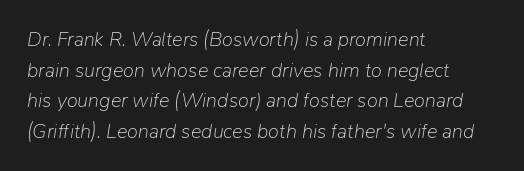
{"italic": "yes", "lean": "right", "slant_degrees": 9, "bold": "no", "underline": "no", "align": "left", "line_spacing": "normal", "line_spacing_ratio": 1.53, "letter_spacing": "normal", "letter_spacing_em": 0.0, "glyph_px": 20}
